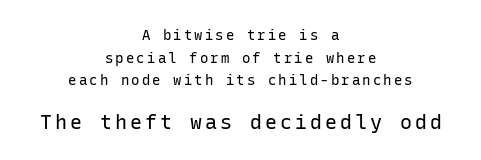
The image shows 20 px text type, upright; set centered, normal line spacing (1.61x), not underlined; the second (bottom) block is 1.43x larger.
